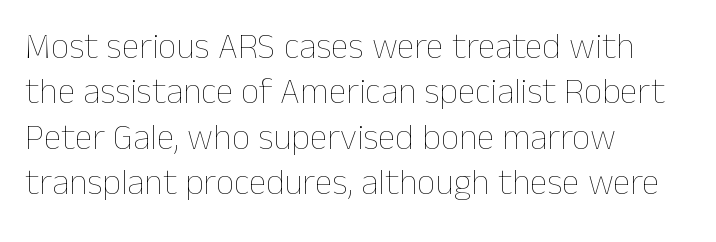
Q: Is the text bold? A: No.
Q: Is the text italic (slanted)? A: No, it is upright.
Q: Is the text underlined? A: No.
Q: How is the paragraph aligned? A: Left-aligned.
Q: Is the spacing between letters normal or unusually wide? A: Normal.
Q: Is the spacing between lines tight, normal or loose? A: Normal.
Q: Width (condensed, normal, or wide)? A: Normal.
Q: Stroke contrast? A: Low.
Q: x-height? A: Medium.
Q: Monospaced? A: No.
